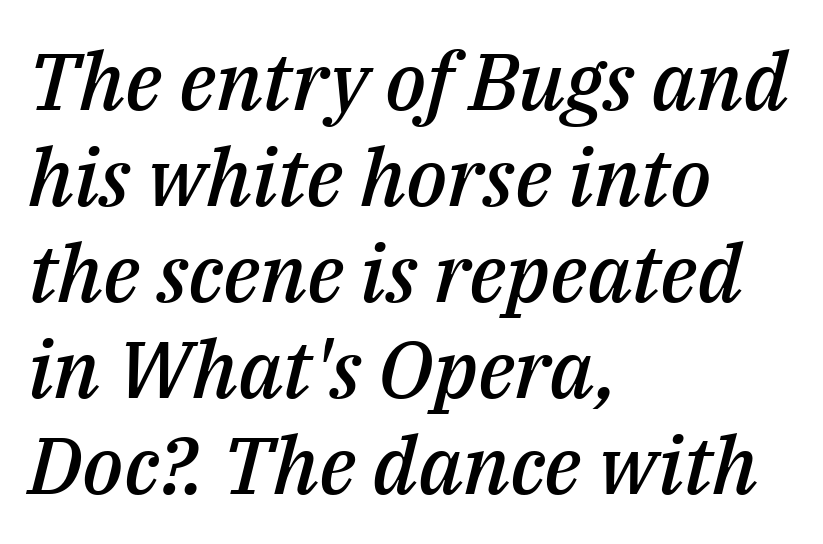
Q: Is the text bold? A: Semi-bold.
Q: Is the text italic (slanted)? A: Yes, it leans right by about 14 degrees.
Q: Is the text underlined? A: No.
Q: How is the paragraph aligned? A: Left-aligned.
Q: Is the spacing between letters normal or unusually wide? A: Normal.
Q: Width (condensed, normal, or wide)? A: Normal.
Q: Stroke contrast? A: Medium.
Q: x-height? A: Medium.
Q: Monospaced? A: No.
